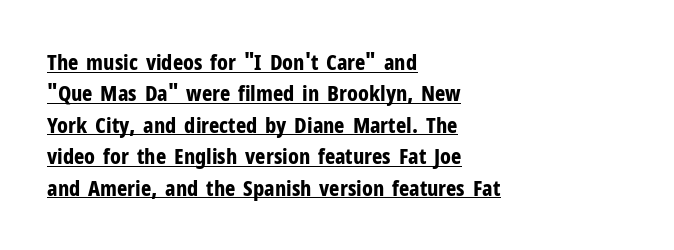
Q: Is the text bold? A: Yes.
Q: Is the text italic (slanted)? A: No, it is upright.
Q: Is the text underlined? A: Yes.
Q: How is the paragraph aligned? A: Left-aligned.
Q: Is the spacing between letters normal or unusually wide? A: Normal.
Q: Is the spacing between lines tight, normal or loose? A: Normal.
